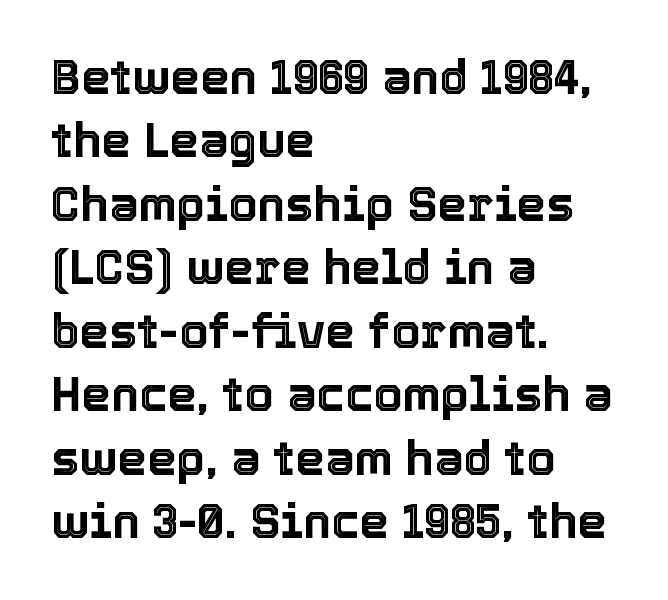
Q: Is the text italic (slanted)? A: No, it is upright.
Q: Is the text underlined? A: No.
Q: How is the paragraph aligned? A: Left-aligned.
Q: Is the spacing between letters normal or unusually wide? A: Normal.
Q: Is the spacing between lines tight, normal or loose? A: Normal.
Q: Width (condensed, normal, or wide)? A: Normal.
Q: x-height? A: Medium.
Q: Monospaced? A: No.
